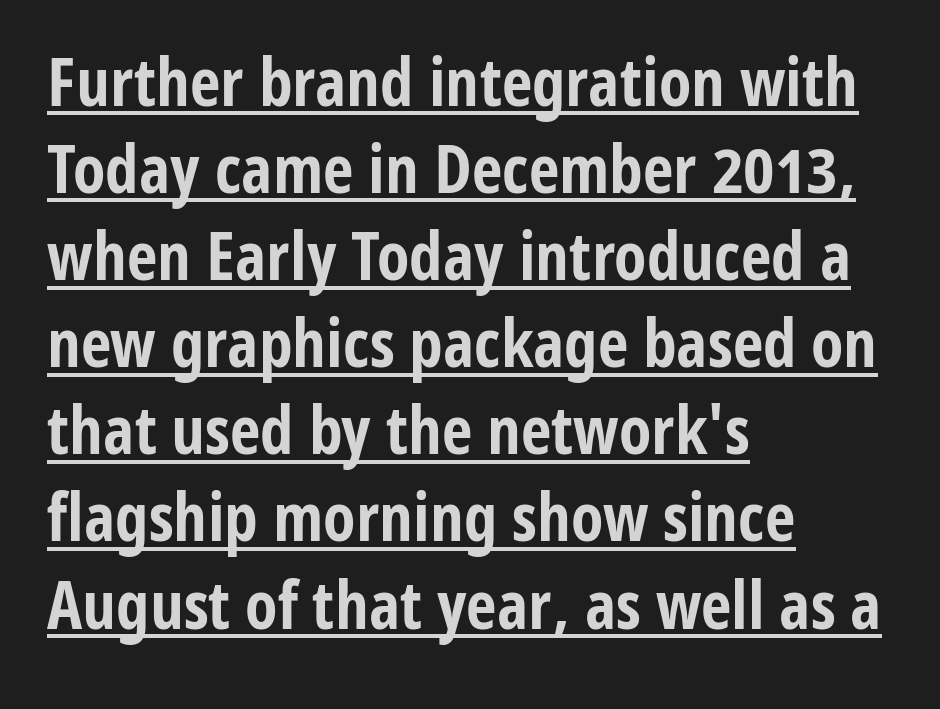
The image shows 67 px bold, condensed sans-serif type, upright; set left-aligned, normal line spacing (1.3x), normal letter spacing, underlined; low stroke contrast and a medium x-height.
